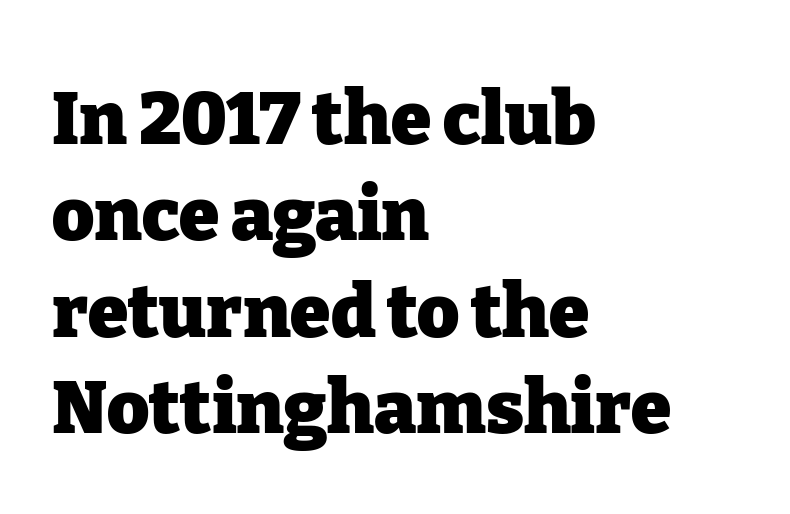
Q: Is the text bold? A: Yes.
Q: Is the text italic (slanted)? A: No, it is upright.
Q: Is the typeface a serif or a sans-serif typeface? A: Serif.
Q: Is the text underlined? A: No.
Q: How is the paragraph aligned? A: Left-aligned.
Q: Is the spacing between letters normal or unusually wide? A: Normal.
Q: Is the spacing between lines tight, normal or loose? A: Normal.
Q: Width (condensed, normal, or wide)? A: Normal.
Q: Stroke contrast? A: Low.
Q: x-height? A: Medium.
Q: Monospaced? A: No.
